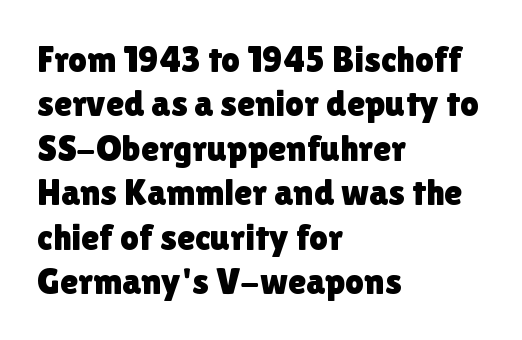
The passage shown has conventional tracking throughout. A clean baseline with only descenders dipping below it. Rendered with straight, roman letterforms. This sample uses a sans-serif face.
